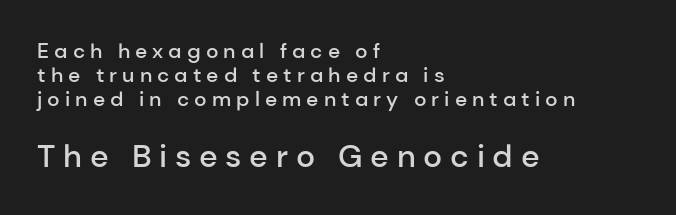
{"serif": "no", "italic": "no", "bold": "semi", "weight": "semibold", "width": "normal", "stroke_contrast": "low", "x_height": "medium", "monospaced": "no", "underline": "no", "align": "left", "line_spacing": "tight", "line_spacing_ratio": 1.15, "letter_spacing": "wide", "letter_spacing_em": 0.24, "larger_block": "second", "size_ratio": 1.52, "glyph_px": 32}
